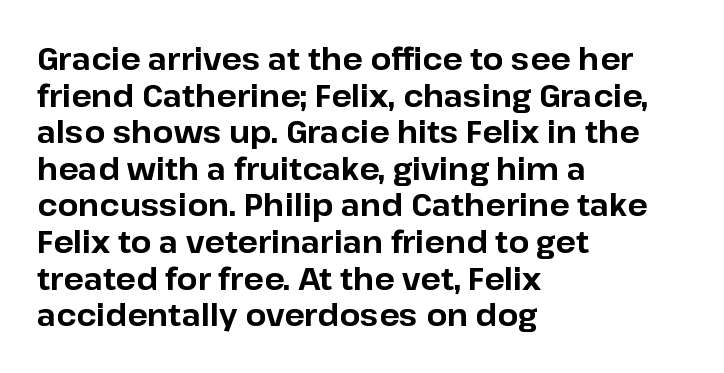
{"serif": "no", "italic": "no", "bold": "yes", "weight": "bold", "width": "normal", "stroke_contrast": "low", "x_height": "medium", "monospaced": "no", "underline": "no", "align": "left", "line_spacing_ratio": 1.22, "letter_spacing": "normal", "letter_spacing_em": 0.0, "glyph_px": 30}
